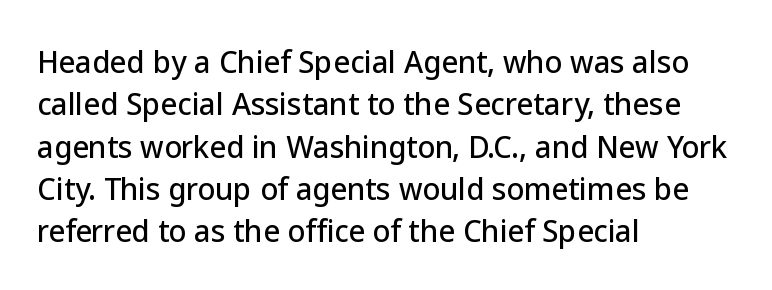
The foot of each line stays bare and open. Serif or sans? Sans — the stroke terminals are bare. This sample has the flowing, uneven cadence of proportional lettering. In CSS terms this would be text-align: left.
